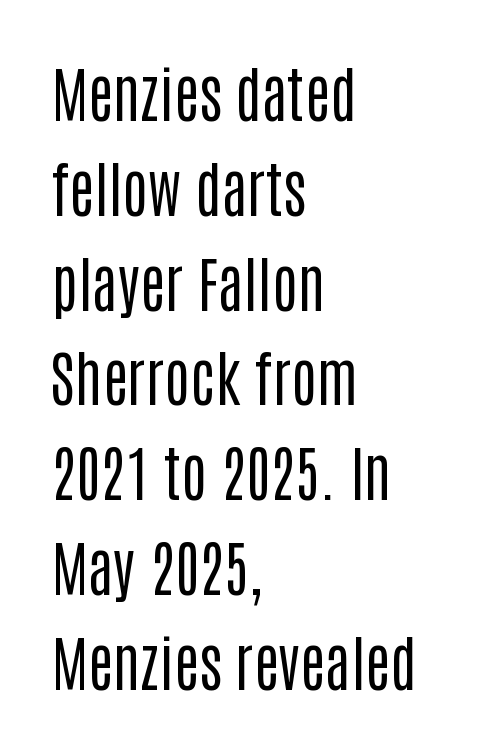
The image shows 60 px regular-weight, condensed sans-serif type, upright; set left-aligned, normal line spacing (1.58x), normal letter spacing, not underlined; low stroke contrast and a large x-height.
